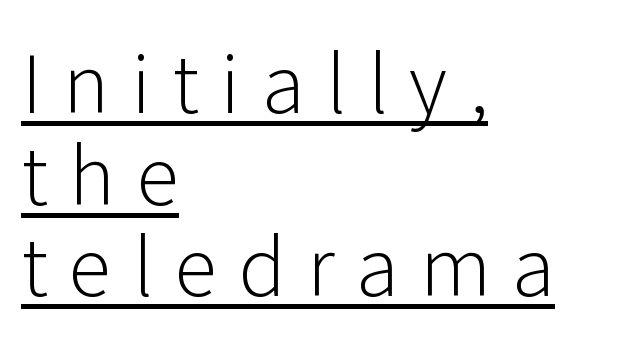
Q: Is the text bold? A: No.
Q: Is the text italic (slanted)? A: No, it is upright.
Q: Is the typeface a serif or a sans-serif typeface? A: Sans-serif.
Q: Is the text underlined? A: Yes.
Q: How is the paragraph aligned? A: Left-aligned.
Q: Is the spacing between letters normal or unusually wide? A: Unusually wide.
Q: Width (condensed, normal, or wide)? A: Normal.
Q: Stroke contrast? A: Low.
Q: x-height? A: Medium.
Q: Monospaced? A: No.
